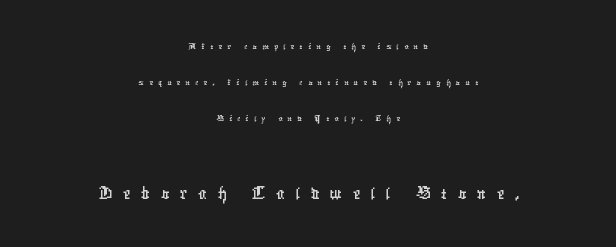
{"serif": "no", "width": "condensed", "stroke_contrast": "low", "x_height": "medium", "monospaced": "no", "underline": "no", "align": "center", "line_spacing_ratio": 1.72, "letter_spacing": "wide", "letter_spacing_em": 0.25, "larger_block": "second", "size_ratio": 2.0, "glyph_px": 42}
